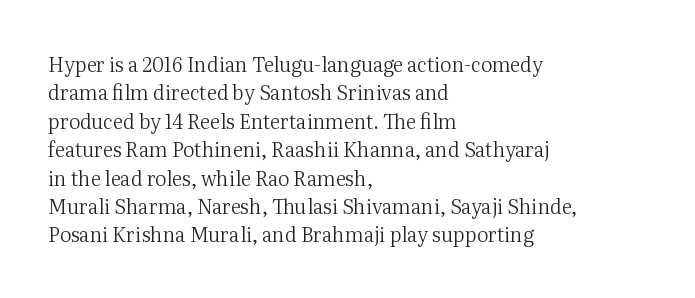
Glyph-to-glyph distance matches everyday printed text. One glance says typical: line gaps are just what's usual. A bare baseline throughout the passage. Does the lettering tilt? It doesn't — this is upright.
